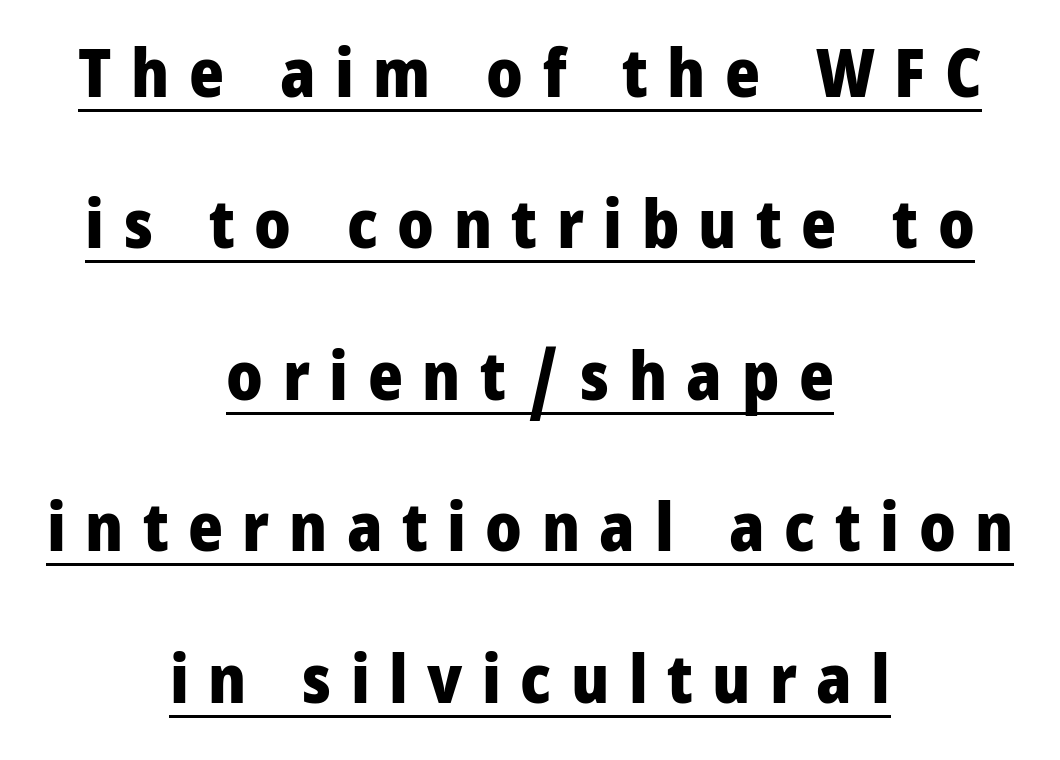
Looks like someone drew a line under every word here. I'd describe the lettering as bold — thick and assertive. Horizontal alignment here is central, giving a formal, balanced look. Honestly, the letter spacing is so wide it's the main thing you notice.
